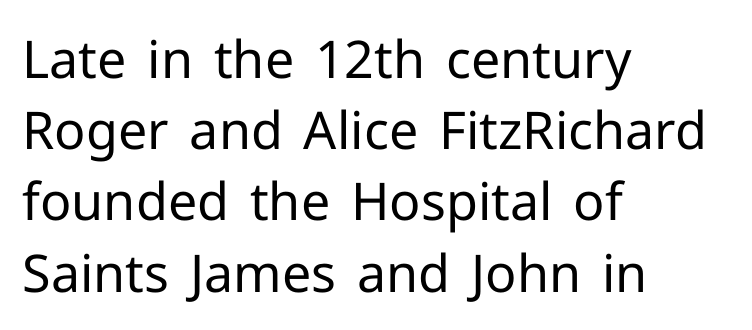
{"serif": "no", "italic": "no", "bold": "no", "weight": "regular", "width": "normal", "stroke_contrast": "low", "x_height": "medium", "monospaced": "no", "underline": "no", "align": "left", "line_spacing": "normal", "line_spacing_ratio": 1.37, "letter_spacing": "normal", "letter_spacing_em": 0.0, "glyph_px": 52}
